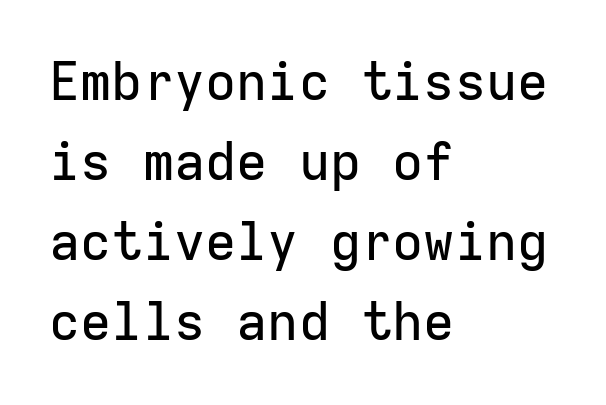
The letterforms sit shoulder to shoulder at normal distance. The rows are spaced the way most documents space them. Caption: multi-line text, flush left, ragged right. Italic? Not at all — the glyphs are vertical. Spacing verdict: monospaced, one width for all characters. These lines are composed in type without serifs.
